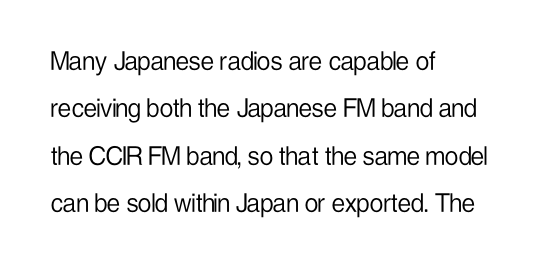
Check where the strokes stop: nothing finishes them off — pure sans. The baseline area is clear. Tall strokes in this sample are plumb rather than angled. Letters have the restrained weight of plain body copy at most. If you drew a ruler down the left edge, every line would touch it.
